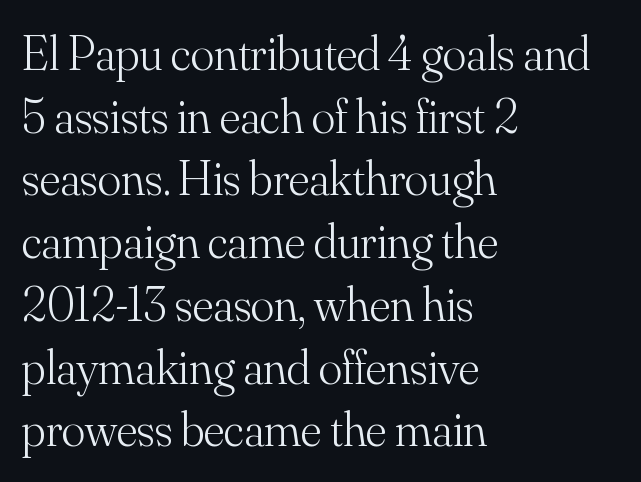
The image shows 49 px light serif type, upright; set left-aligned, normal line spacing (1.28x), normal letter spacing, not underlined; medium stroke contrast and a small x-height.
